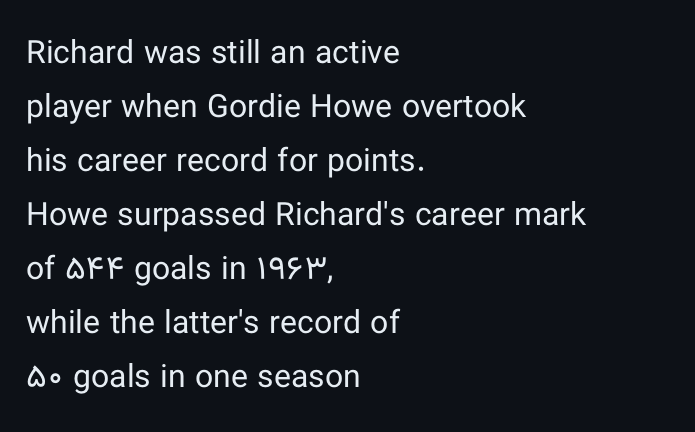
The image shows 32 px regular-weight sans-serif type, upright; set left-aligned, normal line spacing (1.69x), normal letter spacing, not underlined; low stroke contrast and a medium x-height.
